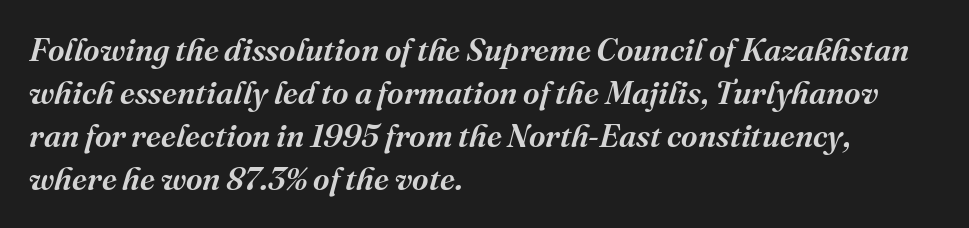
The image shows 32 px semibold serif type, italic (leaning right); set left-aligned, normal line spacing (1.34x), normal letter spacing, not underlined; medium stroke contrast and a medium x-height.
